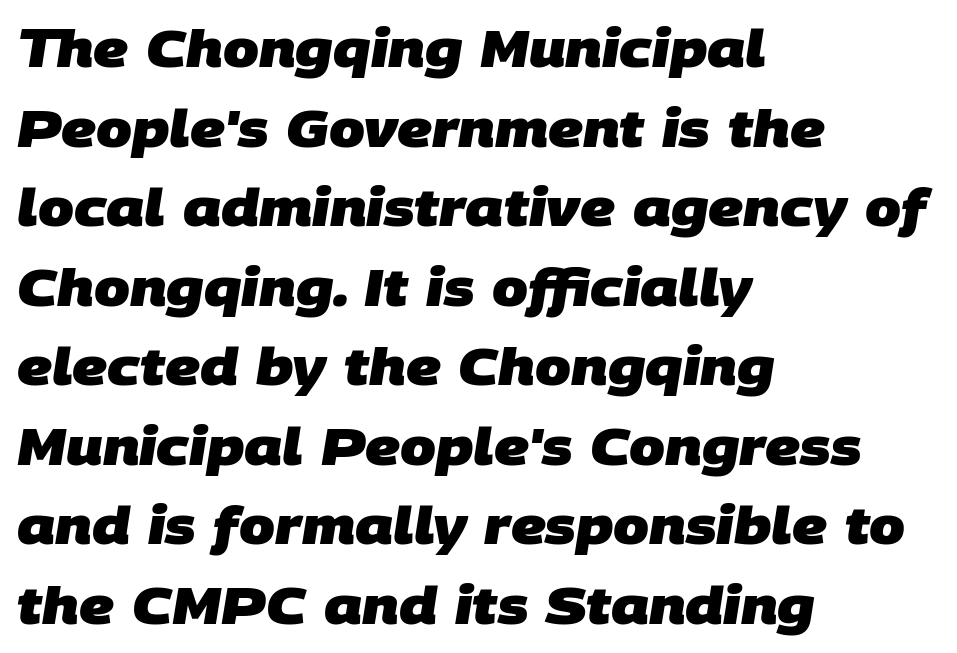
Q: Is the text bold? A: Yes.
Q: Is the typeface a serif or a sans-serif typeface? A: Sans-serif.
Q: Is the text underlined? A: No.
Q: How is the paragraph aligned? A: Left-aligned.
Q: Is the spacing between letters normal or unusually wide? A: Normal.
Q: Is the spacing between lines tight, normal or loose? A: Normal.
Q: Width (condensed, normal, or wide)? A: Normal.
Q: Stroke contrast? A: Low.
Q: x-height? A: Large.
Q: Monospaced? A: No.
